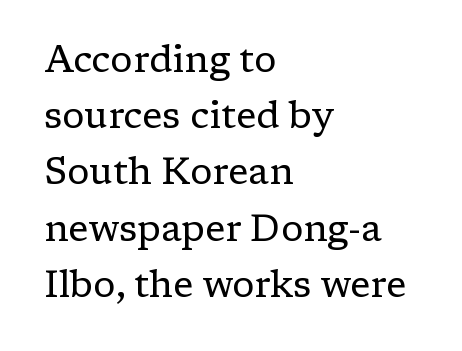
Q: Is the text bold? A: No.
Q: Is the text italic (slanted)? A: No, it is upright.
Q: Is the typeface a serif or a sans-serif typeface? A: Serif.
Q: Is the text underlined? A: No.
Q: How is the paragraph aligned? A: Left-aligned.
Q: Is the spacing between letters normal or unusually wide? A: Normal.
Q: Is the spacing between lines tight, normal or loose? A: Normal.
Q: Width (condensed, normal, or wide)? A: Normal.
Q: Stroke contrast? A: Low.
Q: x-height? A: Medium.
Q: Monospaced? A: No.
